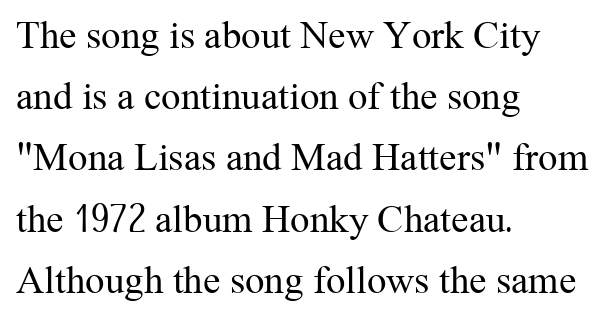
Q: Is the text bold? A: No.
Q: Is the text italic (slanted)? A: No, it is upright.
Q: Is the typeface a serif or a sans-serif typeface? A: Serif.
Q: Is the text underlined? A: No.
Q: How is the paragraph aligned? A: Left-aligned.
Q: Is the spacing between letters normal or unusually wide? A: Normal.
Q: Is the spacing between lines tight, normal or loose? A: Normal.
Q: Width (condensed, normal, or wide)? A: Normal.
Q: Stroke contrast? A: Medium.
Q: x-height? A: Medium.
Q: Monospaced? A: No.
